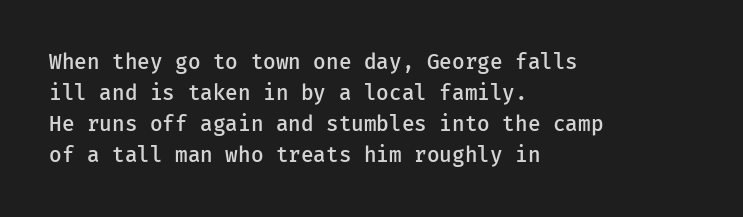
The lines are quadded left. No word sits above an underline. A typesetter would mark this as roman, not italic. Observe the ordinary spacing: letters are neighbours, not strangers.
